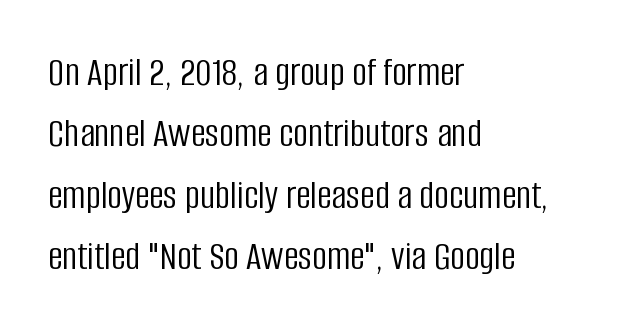
{"serif": "no", "italic": "no", "bold": "no", "weight": "light", "width": "condensed", "stroke_contrast": "low", "x_height": "large", "monospaced": "no", "underline": "no", "align": "left", "line_spacing": "normal", "line_spacing_ratio": 1.5, "letter_spacing": "normal", "letter_spacing_em": 0.0, "glyph_px": 41}
